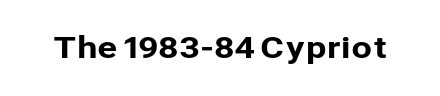
Q: Is the text italic (slanted)? A: No, it is upright.
Q: Is the typeface a serif or a sans-serif typeface? A: Sans-serif.
Q: Is the text underlined? A: No.
Q: Is the spacing between letters normal or unusually wide? A: Normal.
Q: Width (condensed, normal, or wide)? A: Normal.
Q: Stroke contrast? A: Low.
Q: x-height? A: Medium.
Q: Monospaced? A: No.
